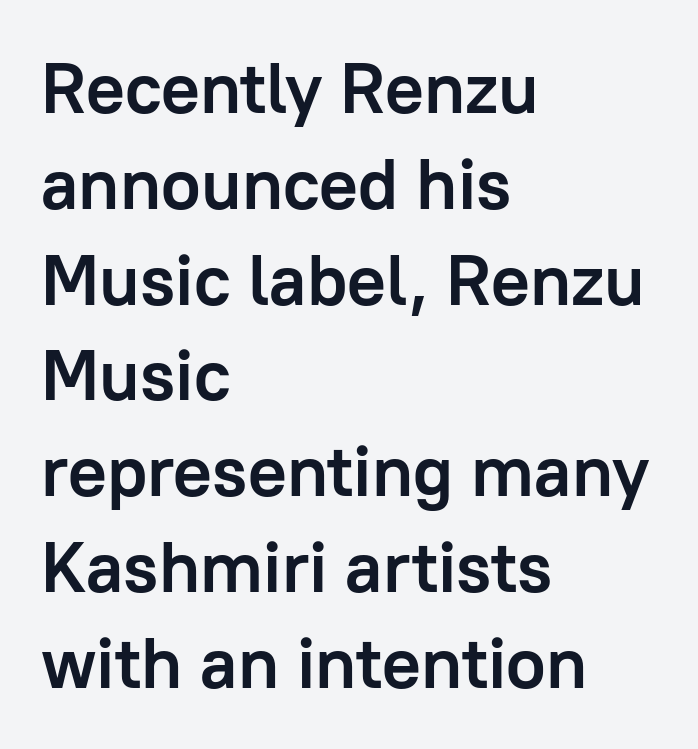
What stands out about the letter spacing? Nothing — it is the standard amount. This is sans-serif lettering, the kind often seen on screens and signage. Note the varied advance widths — an 'i' is clearly narrower than an 'm'. The gap between lines stays unmarked. Caption: multi-line text, flush left, ragged right. The letters stand straight up with perfectly vertical stems.
